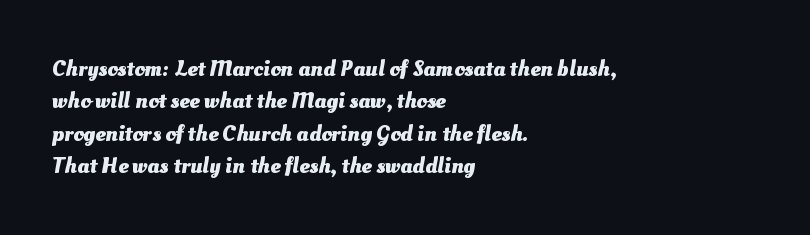
{"bold": "yes", "underline": "no", "align": "left", "line_spacing": "normal", "line_spacing_ratio": 1.41, "letter_spacing": "normal", "letter_spacing_em": 0.0, "glyph_px": 23}
